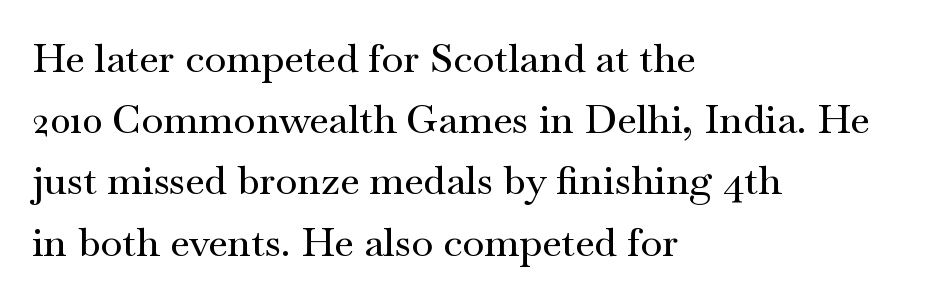
The image shows 40 px wide serif type, upright; set left-aligned, normal line spacing (1.53x), normal letter spacing, not underlined; medium stroke contrast and a small x-height.
